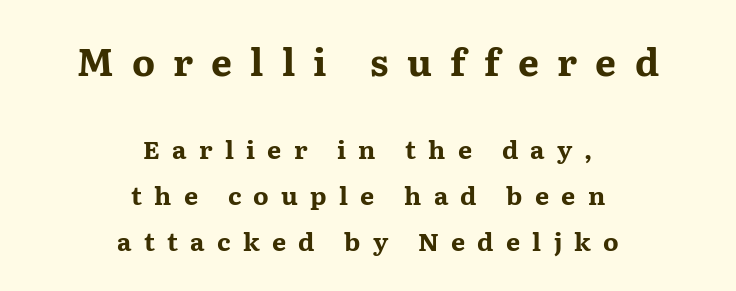
Spacing verdict: proportional, widths tailored to each character. Every character sits straight up, as roman type does. The emphasis by scale lands on block number one, above. Stroke thickness is high; the sample reads as a true bold.
